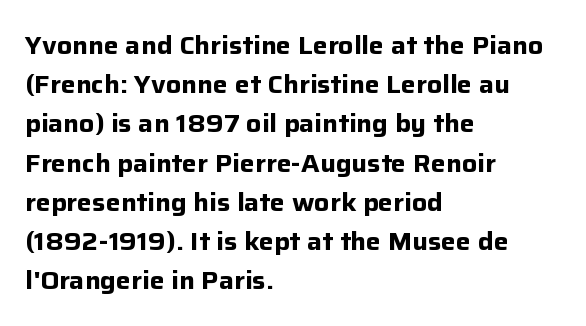
There is no visible air inserted between adjacent glyphs. This sample is left-justified, so line endings fall wherever the words run out. Normally led — the rows are evenly, conventionally spaced. The lettering holds an erect, upright posture throughout.
